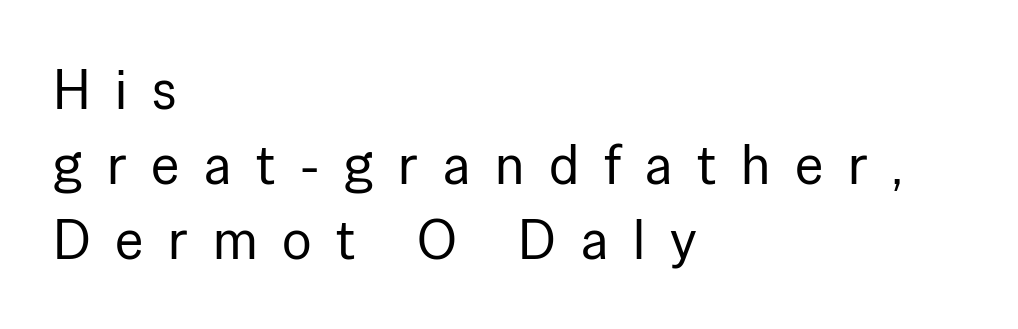
Q: Is the text bold? A: No.
Q: Is the text italic (slanted)? A: No, it is upright.
Q: Is the typeface a serif or a sans-serif typeface? A: Sans-serif.
Q: Is the text underlined? A: No.
Q: How is the paragraph aligned? A: Left-aligned.
Q: Is the spacing between letters normal or unusually wide? A: Unusually wide.
Q: Is the spacing between lines tight, normal or loose? A: Normal.
Q: Width (condensed, normal, or wide)? A: Normal.
Q: Stroke contrast? A: Low.
Q: x-height? A: Medium.
Q: Monospaced? A: No.
